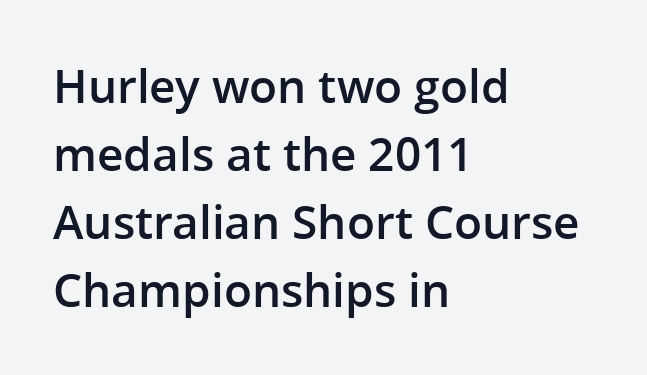
Q: Is the text bold? A: Semi-bold.
Q: Is the text italic (slanted)? A: No, it is upright.
Q: Is the typeface a serif or a sans-serif typeface? A: Sans-serif.
Q: Is the text underlined? A: No.
Q: How is the paragraph aligned? A: Left-aligned.
Q: Is the spacing between letters normal or unusually wide? A: Normal.
Q: Is the spacing between lines tight, normal or loose? A: Normal.
Q: Width (condensed, normal, or wide)? A: Normal.
Q: Stroke contrast? A: Low.
Q: x-height? A: Medium.
Q: Monospaced? A: No.
